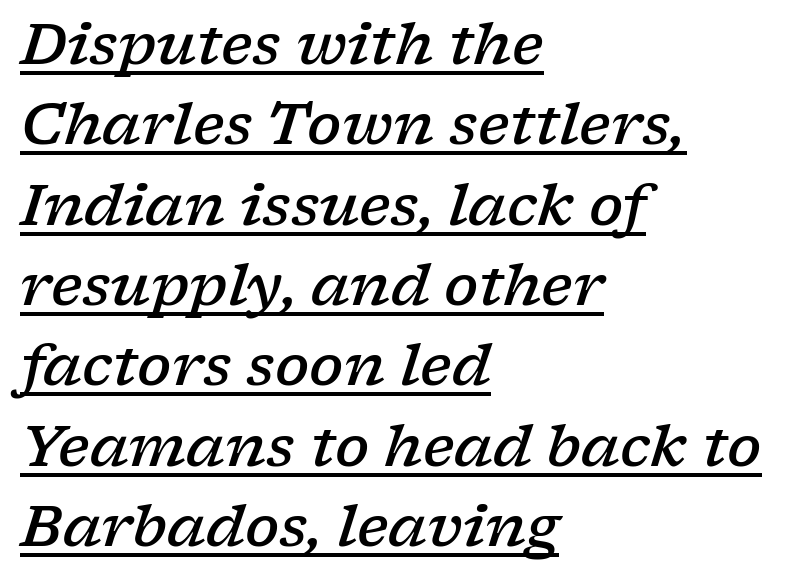
{"serif": "yes", "italic": "yes", "lean": "right", "slant_degrees": 17, "bold": "semi", "weight": "semibold", "width": "wide", "stroke_contrast": "low", "x_height": "medium", "monospaced": "no", "underline": "yes", "align": "left", "line_spacing": "normal", "line_spacing_ratio": 1.41, "letter_spacing": "normal", "letter_spacing_em": 0.0, "glyph_px": 57}
